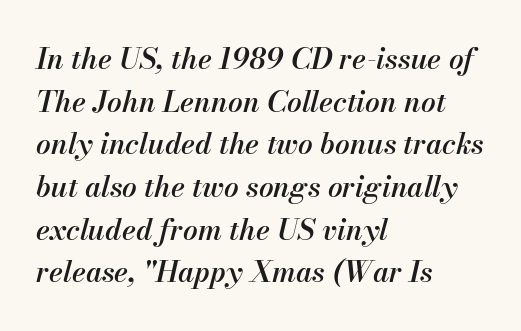
{"italic": "yes", "lean": "right", "slant_degrees": 13, "bold": "semi", "weight": "semibold", "width": "normal", "stroke_contrast": "medium", "x_height": "small", "monospaced": "no", "underline": "no", "align": "left", "line_spacing": "normal", "line_spacing_ratio": 1.47, "letter_spacing": "normal", "letter_spacing_em": 0.0, "glyph_px": 29}
